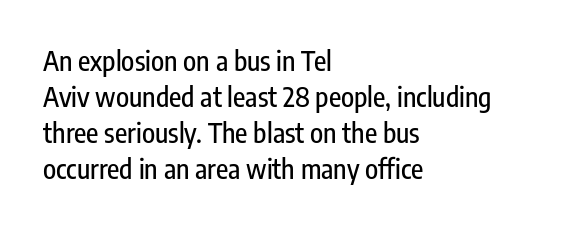
Vertically, the passage feels balanced, rows spaced as you'd expect. The face used here is rendered with its standard letterfit. The words here are not underlined. Posture: straight, roman, zero tilt.
